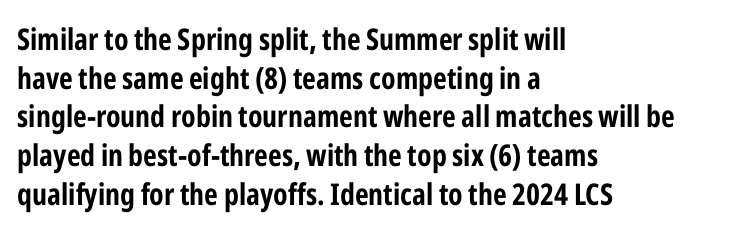
Q: Is the text bold? A: Yes.
Q: Is the text italic (slanted)? A: No, it is upright.
Q: Is the typeface a serif or a sans-serif typeface? A: Sans-serif.
Q: Is the text underlined? A: No.
Q: How is the paragraph aligned? A: Left-aligned.
Q: Is the spacing between letters normal or unusually wide? A: Normal.
Q: Is the spacing between lines tight, normal or loose? A: Normal.
Q: Width (condensed, normal, or wide)? A: Condensed.
Q: Stroke contrast? A: Low.
Q: x-height? A: Medium.
Q: Monospaced? A: No.
